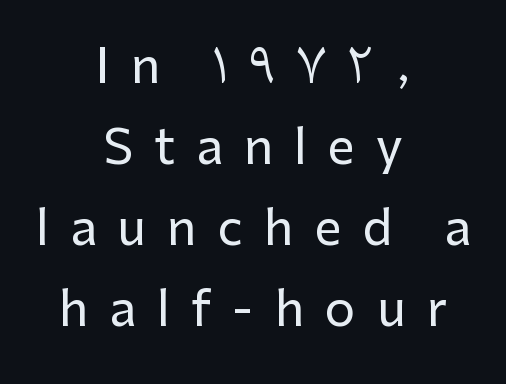
{"serif": "no", "italic": "no", "width": "normal", "stroke_contrast": "low", "x_height": "medium", "monospaced": "no", "underline": "no", "align": "center", "line_spacing": "normal", "line_spacing_ratio": 1.69, "letter_spacing": "wide", "letter_spacing_em": 0.44, "glyph_px": 48}
